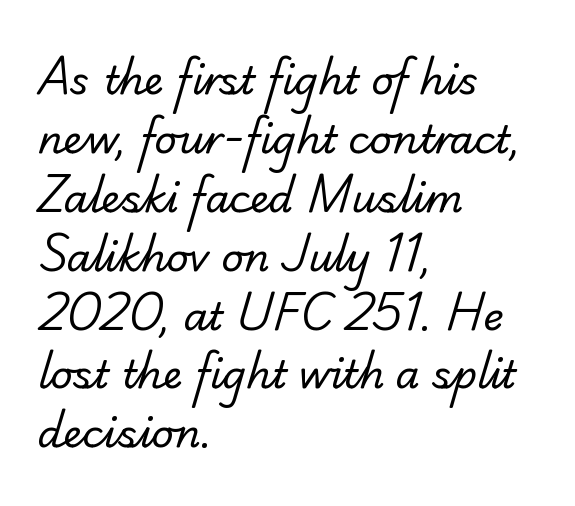
Q: Is the text bold? A: No.
Q: Is the typeface a serif or a sans-serif typeface? A: Serif.
Q: Is the text underlined? A: No.
Q: How is the paragraph aligned? A: Left-aligned.
Q: Is the spacing between letters normal or unusually wide? A: Normal.
Q: Is the spacing between lines tight, normal or loose? A: Normal.
Q: Width (condensed, normal, or wide)? A: Normal.
Q: Stroke contrast? A: Low.
Q: x-height? A: Small.
Q: Monospaced? A: No.
